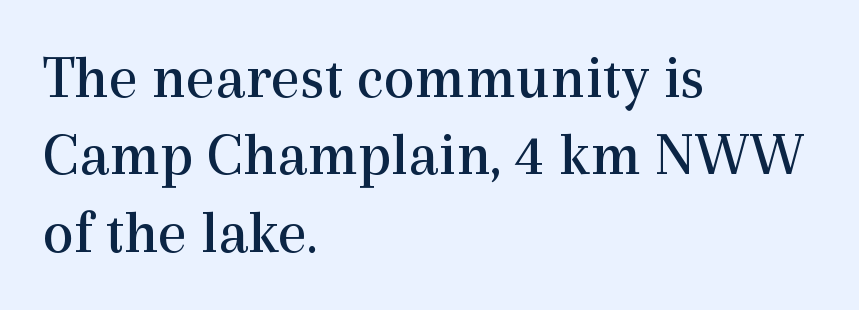
{"serif": "yes", "italic": "no", "bold": "no", "weight": "regular", "width": "normal", "x_height": "medium", "monospaced": "no", "underline": "no", "align": "left", "line_spacing": "normal", "line_spacing_ratio": 1.25, "letter_spacing": "normal", "letter_spacing_em": 0.0, "glyph_px": 62}
